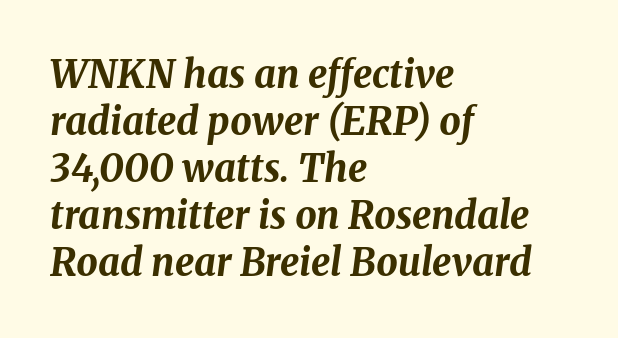
Q: Is the text bold? A: Yes.
Q: Is the text italic (slanted)? A: Yes, it leans right by about 8 degrees.
Q: Is the text underlined? A: No.
Q: How is the paragraph aligned? A: Left-aligned.
Q: Is the spacing between letters normal or unusually wide? A: Normal.
Q: Width (condensed, normal, or wide)? A: Normal.
Q: Stroke contrast? A: Medium.
Q: x-height? A: Medium.
Q: Monospaced? A: No.
